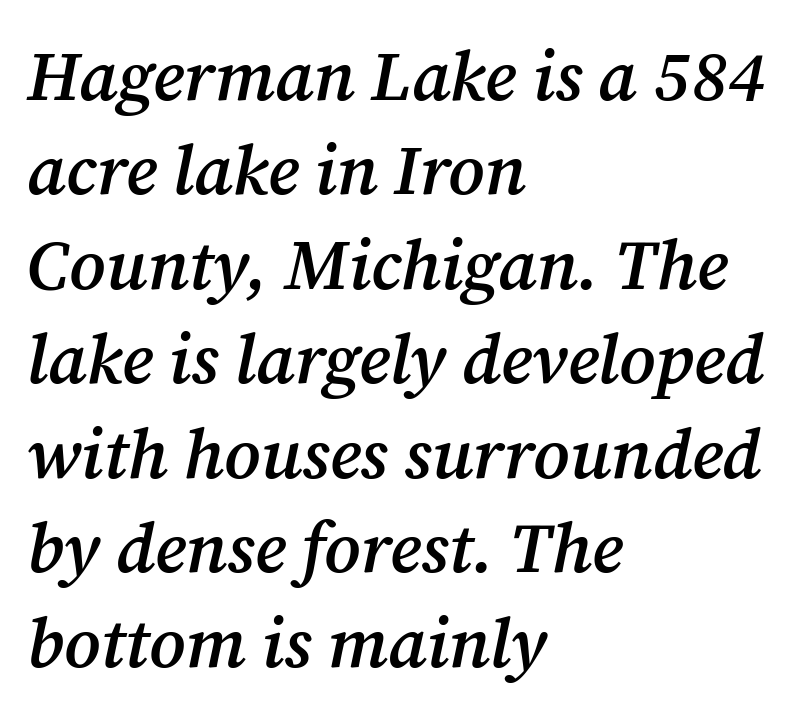
Q: Is the text bold? A: Semi-bold.
Q: Is the text italic (slanted)? A: Yes, it leans right by about 12 degrees.
Q: Is the typeface a serif or a sans-serif typeface? A: Serif.
Q: Is the text underlined? A: No.
Q: How is the paragraph aligned? A: Left-aligned.
Q: Is the spacing between letters normal or unusually wide? A: Normal.
Q: Is the spacing between lines tight, normal or loose? A: Normal.
Q: Width (condensed, normal, or wide)? A: Normal.
Q: Stroke contrast? A: Medium.
Q: x-height? A: Medium.
Q: Monospaced? A: No.
